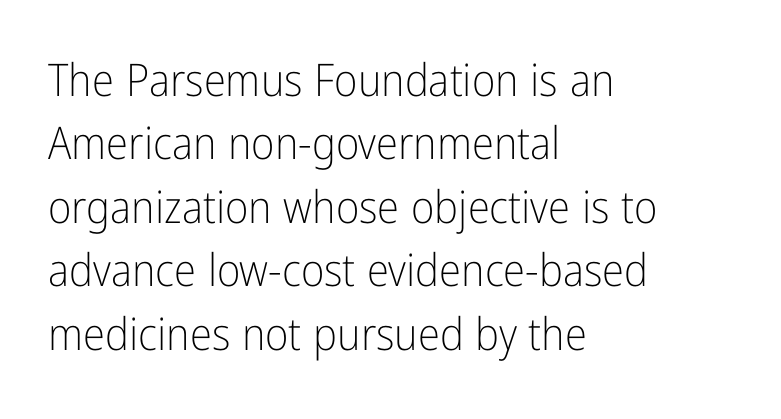
Q: Is the text bold? A: No.
Q: Is the text italic (slanted)? A: No, it is upright.
Q: Is the typeface a serif or a sans-serif typeface? A: Sans-serif.
Q: Is the text underlined? A: No.
Q: How is the paragraph aligned? A: Left-aligned.
Q: Is the spacing between letters normal or unusually wide? A: Normal.
Q: Is the spacing between lines tight, normal or loose? A: Normal.
Q: Width (condensed, normal, or wide)? A: Condensed.
Q: Stroke contrast? A: Low.
Q: x-height? A: Medium.
Q: Monospaced? A: No.
